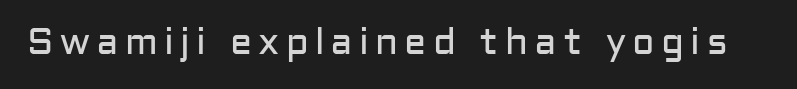
The image shows 37 px regular-weight sans-serif type, upright; set not underlined; low stroke contrast and a medium x-height.
